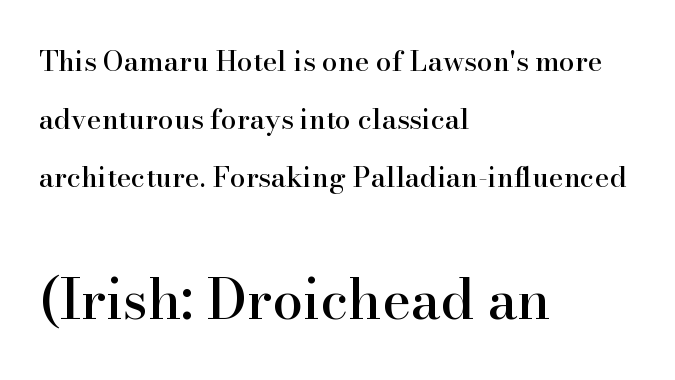
{"serif": "yes", "italic": "no", "width": "normal", "stroke_contrast": "high", "x_height": "small", "monospaced": "no", "underline": "no", "align": "left", "line_spacing": "loose", "line_spacing_ratio": 2.07, "letter_spacing": "normal", "letter_spacing_em": 0.0, "larger_block": "second", "size_ratio": 1.96, "glyph_px": 55}
